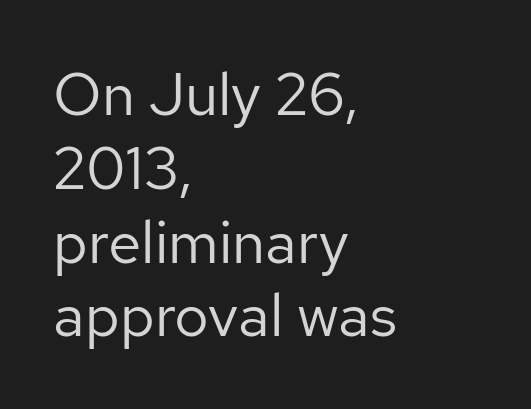
Q: Is the text bold? A: No.
Q: Is the text italic (slanted)? A: No, it is upright.
Q: Is the typeface a serif or a sans-serif typeface? A: Sans-serif.
Q: Is the text underlined? A: No.
Q: How is the paragraph aligned? A: Left-aligned.
Q: Is the spacing between letters normal or unusually wide? A: Normal.
Q: Width (condensed, normal, or wide)? A: Normal.
Q: Stroke contrast? A: Low.
Q: x-height? A: Medium.
Q: Monospaced? A: No.
